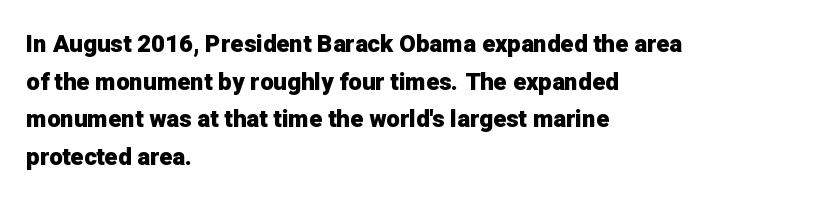
The image shows 24 px bold type, upright; set left-aligned, normal line spacing (1.57x), normal letter spacing, not underlined.
